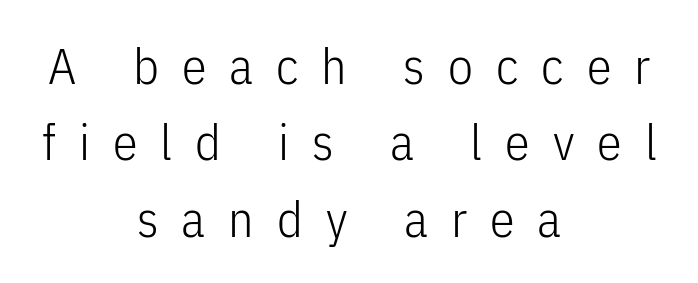
The image shows 50 px light, condensed sans-serif type, upright; set centered, normal line spacing (1.53x), unusually wide letter spacing (+0.46 em), not underlined; low stroke contrast and a medium x-height.
